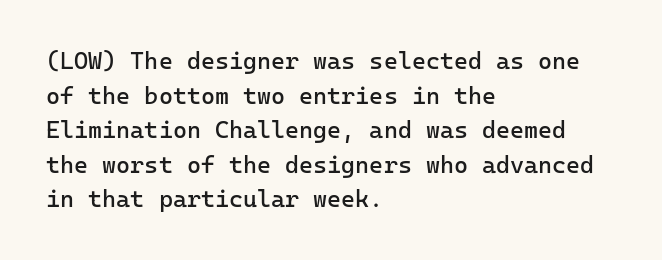
Q: Is the text bold? A: No.
Q: Is the text italic (slanted)? A: No, it is upright.
Q: Is the text underlined? A: No.
Q: How is the paragraph aligned? A: Left-aligned.
Q: Is the spacing between letters normal or unusually wide? A: Normal.
Q: Is the spacing between lines tight, normal or loose? A: Normal.
